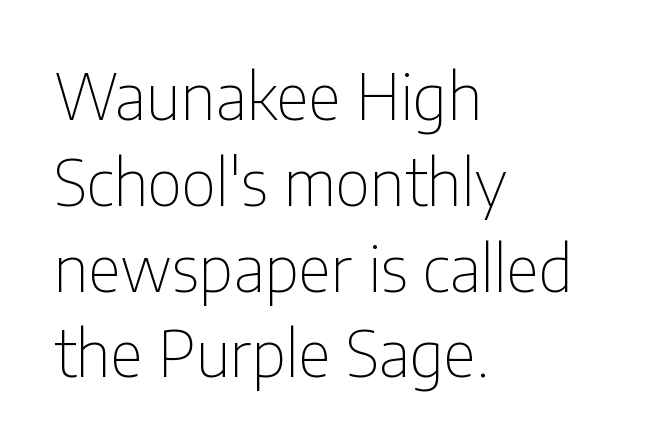
The image shows 64 px thin, condensed sans-serif type, upright; set left-aligned, normal line spacing (1.34x), normal letter spacing, not underlined; low stroke contrast and a medium x-height.
